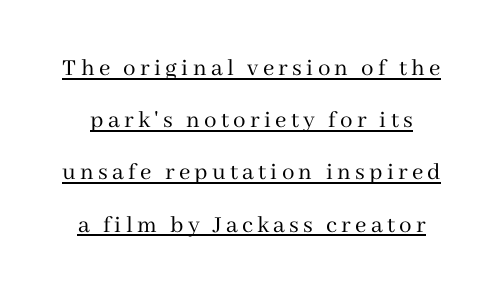
{"italic": "no", "bold": "no", "underline": "yes", "line_spacing": "loose", "line_spacing_ratio": 2.09, "glyph_px": 25}
